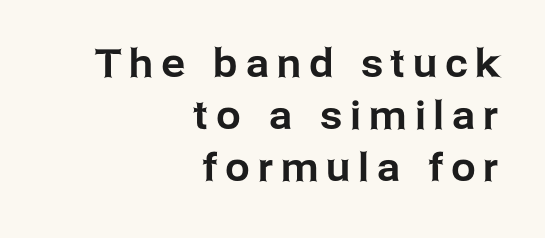
Q: Is the text italic (slanted)? A: No, it is upright.
Q: Is the typeface a serif or a sans-serif typeface? A: Sans-serif.
Q: Is the text underlined? A: No.
Q: How is the paragraph aligned? A: Right-aligned.
Q: Is the spacing between letters normal or unusually wide? A: Unusually wide.
Q: Is the spacing between lines tight, normal or loose? A: Normal.
Q: Width (condensed, normal, or wide)? A: Normal.
Q: Stroke contrast? A: Low.
Q: x-height? A: Medium.
Q: Monospaced? A: No.
